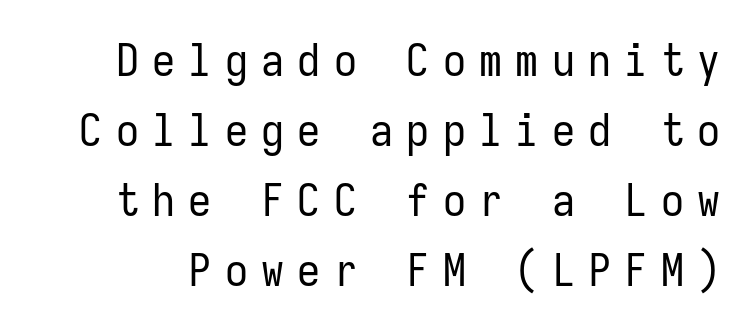
The image shows 46 px regular-weight, condensed sans-serif type, upright, monospaced; set normal line spacing (1.52x), unusually wide letter spacing (+0.29 em), not underlined; low stroke contrast and a medium x-height.
